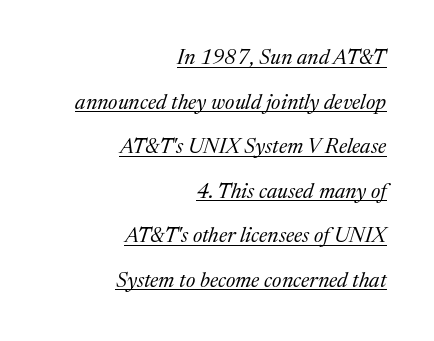
Q: Is the text bold? A: No.
Q: Is the text italic (slanted)? A: Yes, it leans right by about 17 degrees.
Q: Is the text underlined? A: Yes.
Q: How is the paragraph aligned? A: Right-aligned.
Q: Is the spacing between letters normal or unusually wide? A: Normal.
Q: Is the spacing between lines tight, normal or loose? A: Loose.
